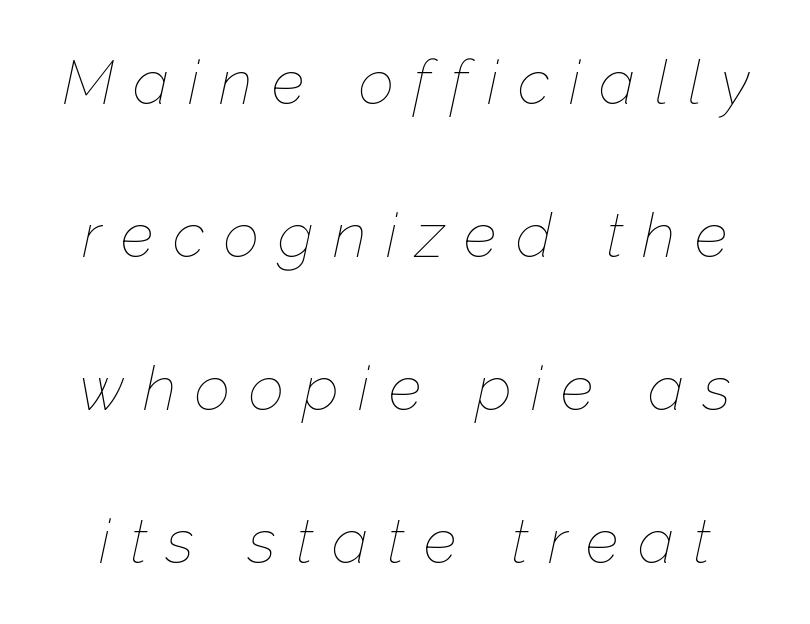
Q: Is the text bold? A: No.
Q: Is the text italic (slanted)? A: Yes, it leans right by about 12 degrees.
Q: Is the text underlined? A: No.
Q: Is the spacing between letters normal or unusually wide? A: Unusually wide.
Q: Is the spacing between lines tight, normal or loose? A: Loose.
Q: Width (condensed, normal, or wide)? A: Normal.
Q: Stroke contrast? A: Low.
Q: x-height? A: Medium.
Q: Monospaced? A: No.
